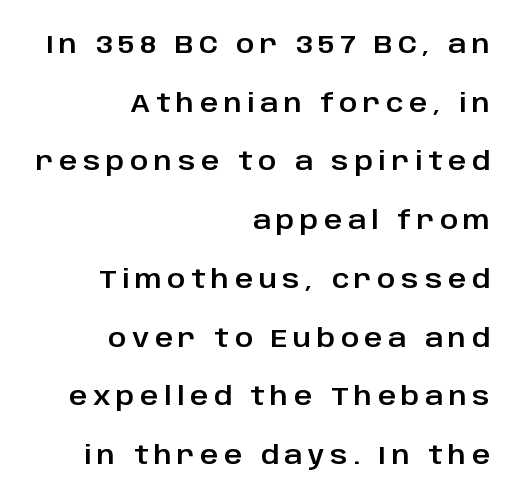
Q: Is the text italic (slanted)? A: No, it is upright.
Q: Is the text underlined? A: No.
Q: How is the paragraph aligned? A: Right-aligned.
Q: Is the spacing between letters normal or unusually wide? A: Unusually wide.
Q: Is the spacing between lines tight, normal or loose? A: Loose.
